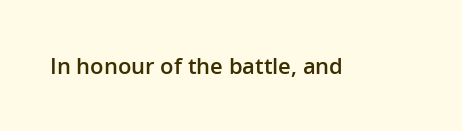
Q: Is the text bold? A: Semi-bold.
Q: Is the text italic (slanted)? A: No, it is upright.
Q: Is the text underlined? A: No.
Q: Is the spacing between letters normal or unusually wide? A: Normal.
